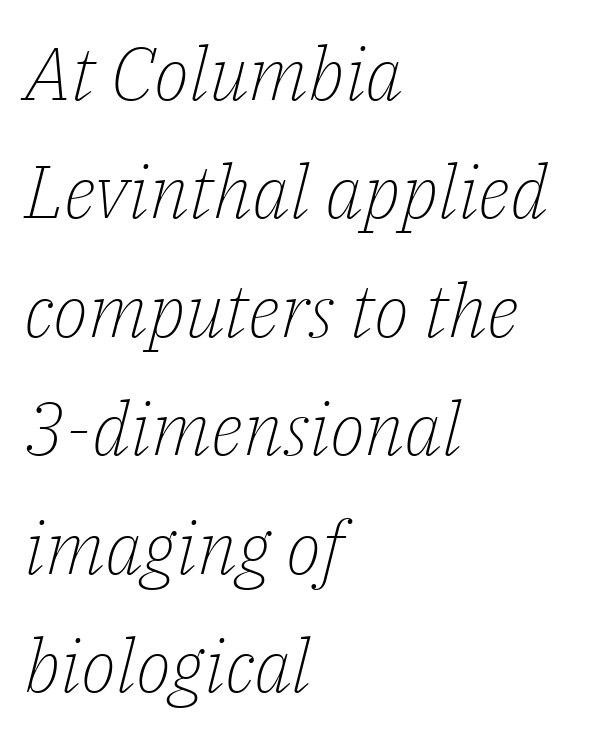
Q: Is the text bold? A: No.
Q: Is the text italic (slanted)? A: Yes, it leans right by about 14 degrees.
Q: Is the typeface a serif or a sans-serif typeface? A: Serif.
Q: Is the text underlined? A: No.
Q: How is the paragraph aligned? A: Left-aligned.
Q: Is the spacing between letters normal or unusually wide? A: Normal.
Q: Is the spacing between lines tight, normal or loose? A: Normal.
Q: Width (condensed, normal, or wide)? A: Normal.
Q: Stroke contrast? A: Low.
Q: x-height? A: Medium.
Q: Monospaced? A: No.
